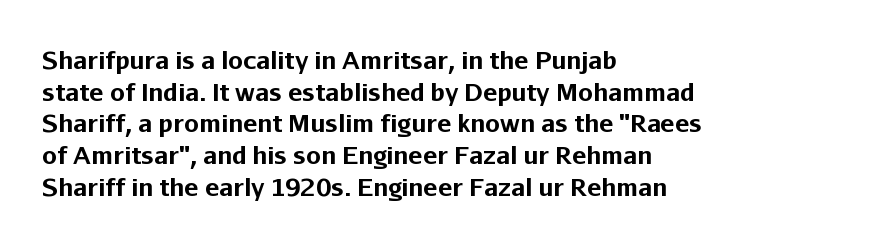
The image shows 24 px bold type, upright; set left-aligned, normal line spacing (1.32x), normal letter spacing, not underlined.
